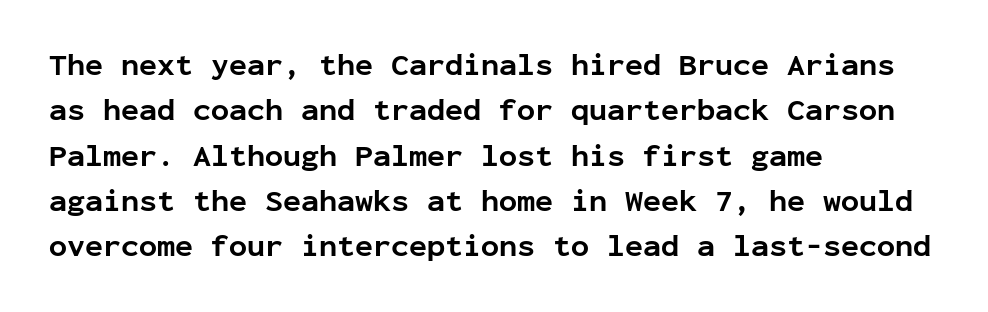
The image shows 30 px bold sans-serif type, upright, monospaced; set left-aligned, normal line spacing (1.51x), normal letter spacing, not underlined; low stroke contrast and a medium x-height.
